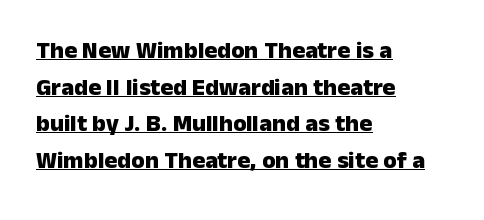
{"italic": "no", "bold": "yes", "underline": "yes", "align": "left", "line_spacing": "normal", "line_spacing_ratio": 1.53, "letter_spacing": "normal", "letter_spacing_em": 0.0, "glyph_px": 24}
